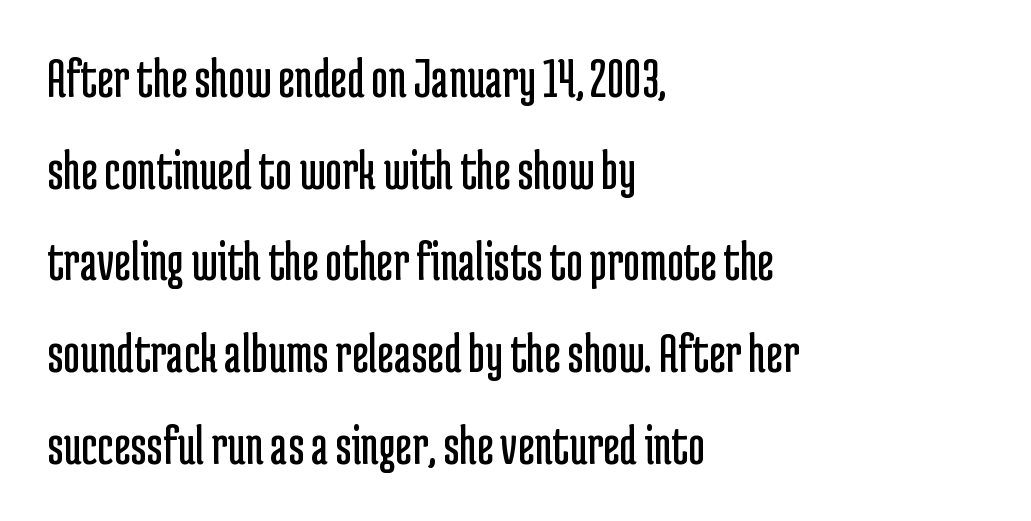
The image shows 58 px regular-weight, condensed sans-serif type, upright; set left-aligned, normal line spacing (1.58x), normal letter spacing, not underlined; low stroke contrast and a medium x-height.
